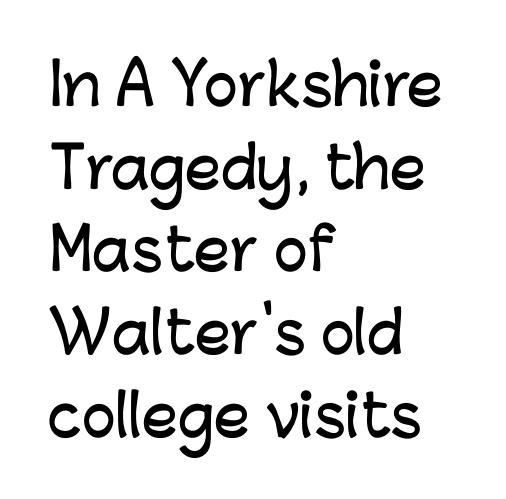
The image shows 57 px sans-serif type, upright; set left-aligned, normal line spacing (1.45x), normal letter spacing, not underlined; low stroke contrast and a medium x-height.
